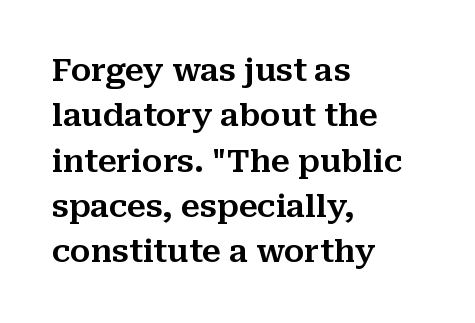
Letter spacing: default. Visually the block forms a straight wall on the left and a jagged coastline on the right. The rows are spaced the way most documents space them. Designer's note — italics off, roman on. Each row of text sits above clean, open space.
